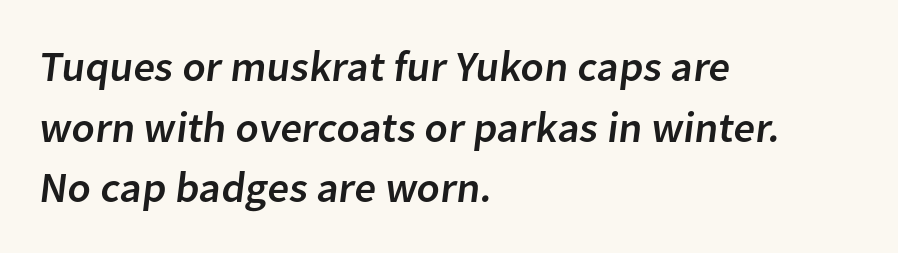
Does the type have serifs? No, each stem ends abruptly. Letter spacing: default. Short and long lines alike share a common starting point at left. Glance below the letters and you will spot only blank space.
